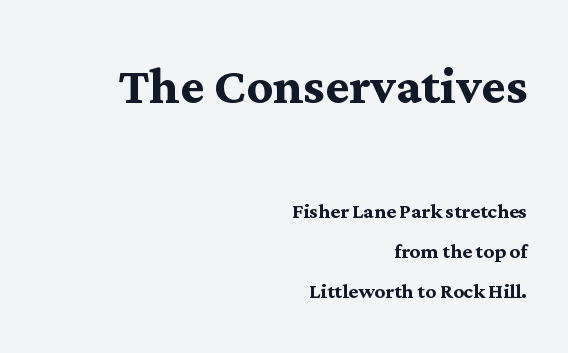
The image shows 65 px semibold serif type, upright; set right-aligned, normal line spacing (1.54x), normal letter spacing, not underlined; the first (top) block is 2.5x larger; medium stroke contrast and a medium x-height.
